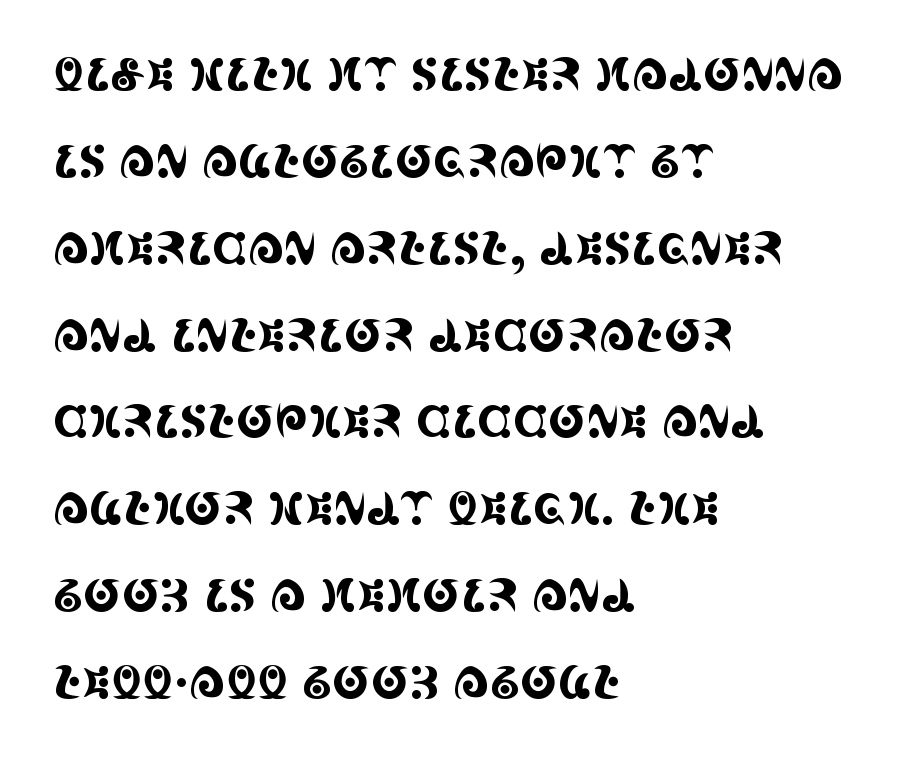
Widely set lines give the paragraph a tall, airy silhouette. Character widths vary here, with narrow letters taking less room than wide ones. This rendering leaves character spacing at its baseline value. Lines of text with bare space underneath. The compositor pushed each line to the left boundary. Regarding serifs, this sample has them.
